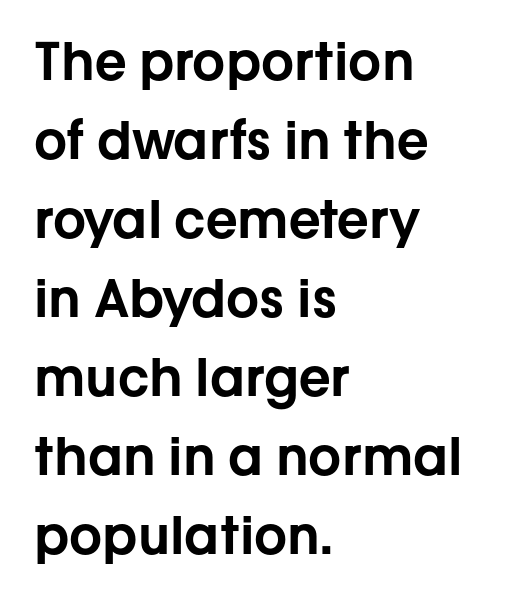
Q: Is the text italic (slanted)? A: No, it is upright.
Q: Is the typeface a serif or a sans-serif typeface? A: Sans-serif.
Q: Is the text underlined? A: No.
Q: How is the paragraph aligned? A: Left-aligned.
Q: Is the spacing between letters normal or unusually wide? A: Normal.
Q: Is the spacing between lines tight, normal or loose? A: Normal.
Q: Width (condensed, normal, or wide)? A: Normal.
Q: Stroke contrast? A: Low.
Q: x-height? A: Medium.
Q: Monospaced? A: No.
